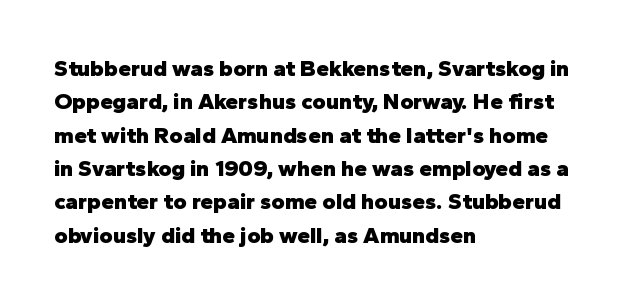
The image shows 23 px bold type, upright; set left-aligned, normal line spacing (1.45x), normal letter spacing, not underlined.
